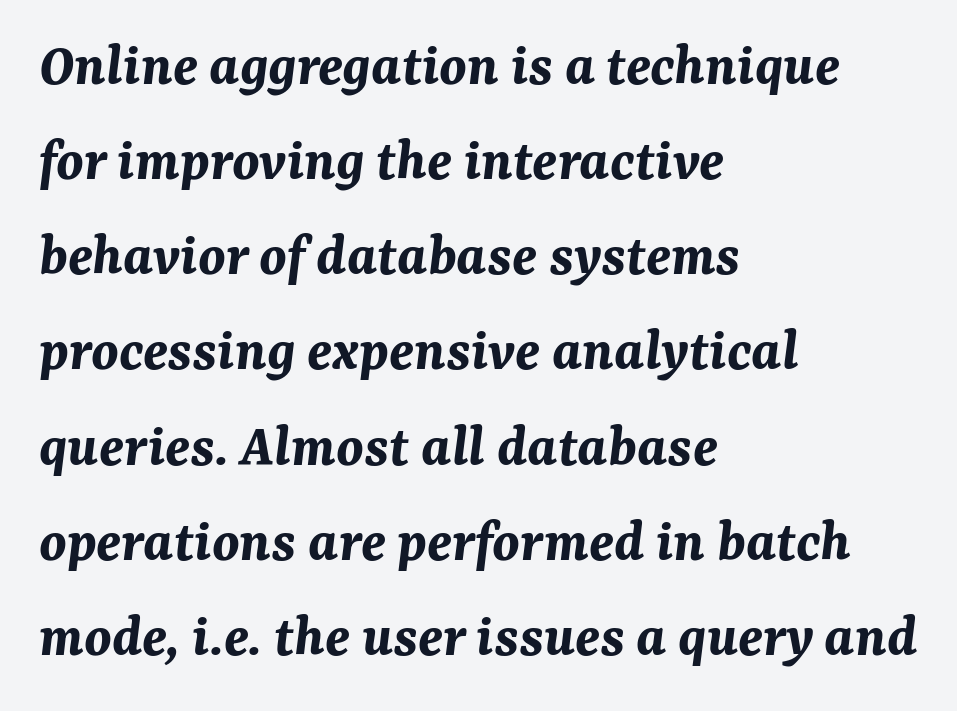
The image shows 61 px bold type, italic (leaning right); set left-aligned, normal line spacing (1.56x), normal letter spacing, not underlined; medium stroke contrast and a medium x-height.
